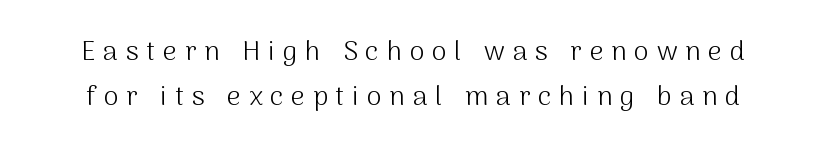
Q: Is the text bold? A: No.
Q: Is the text italic (slanted)? A: No, it is upright.
Q: Is the text underlined? A: No.
Q: Is the spacing between letters normal or unusually wide? A: Unusually wide.
Q: Is the spacing between lines tight, normal or loose? A: Normal.
